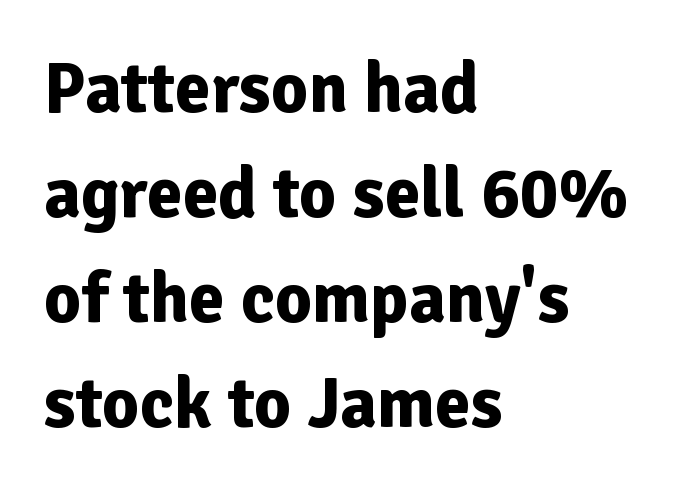
The line texture is even and compact thanks to regular tracking. Posture: upright roman. The passage shown is not underscored anywhere. The typesetter chose a ragged-right arrangement here. One glance says typical: line gaps are just what's usual.
